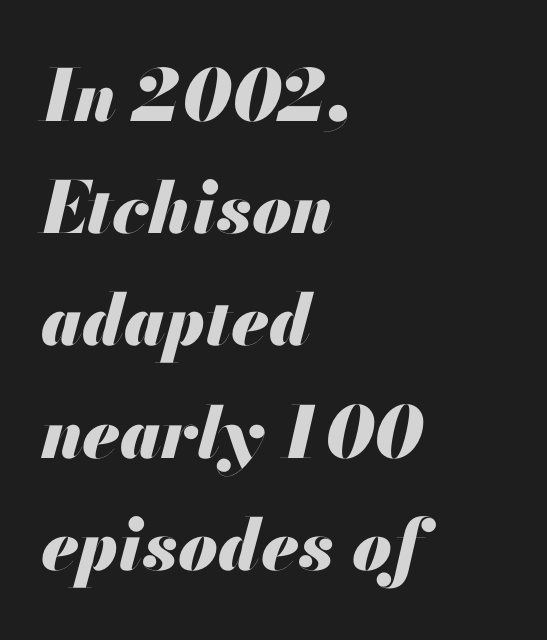
{"italic": "yes", "lean": "right", "slant_degrees": 13, "bold": "yes", "weight": "heavy", "width": "normal", "stroke_contrast": "medium", "x_height": "small", "monospaced": "no", "underline": "no", "align": "left", "line_spacing": "normal", "line_spacing_ratio": 1.58, "letter_spacing": "normal", "letter_spacing_em": 0.0, "glyph_px": 71}
